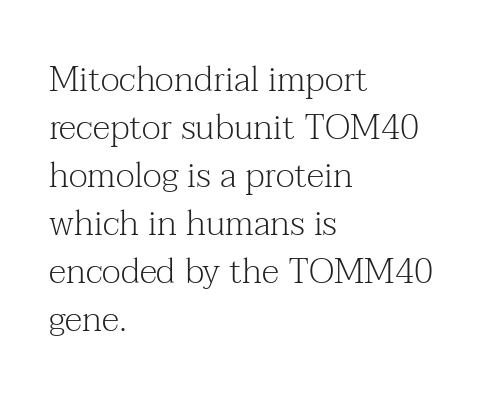
The foot of each line stays bare and open. The text was rendered using a seriffed face with decorative stroke endings. The passage shown is not bold in any degree. Line spacing here is normal. Varying glyph widths throughout — classic text-font behaviour.
